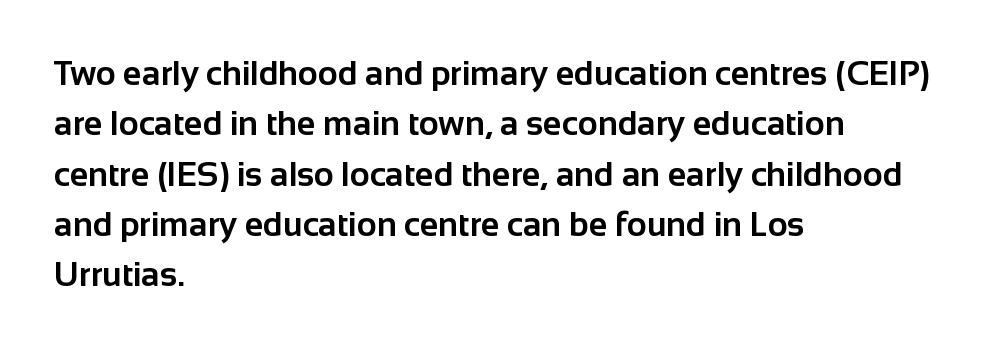
{"serif": "no", "italic": "no", "bold": "yes", "weight": "bold", "width": "normal", "stroke_contrast": "low", "x_height": "medium", "monospaced": "no", "underline": "no", "align": "left", "line_spacing": "normal", "line_spacing_ratio": 1.48, "letter_spacing": "normal", "letter_spacing_em": 0.0, "glyph_px": 34}
